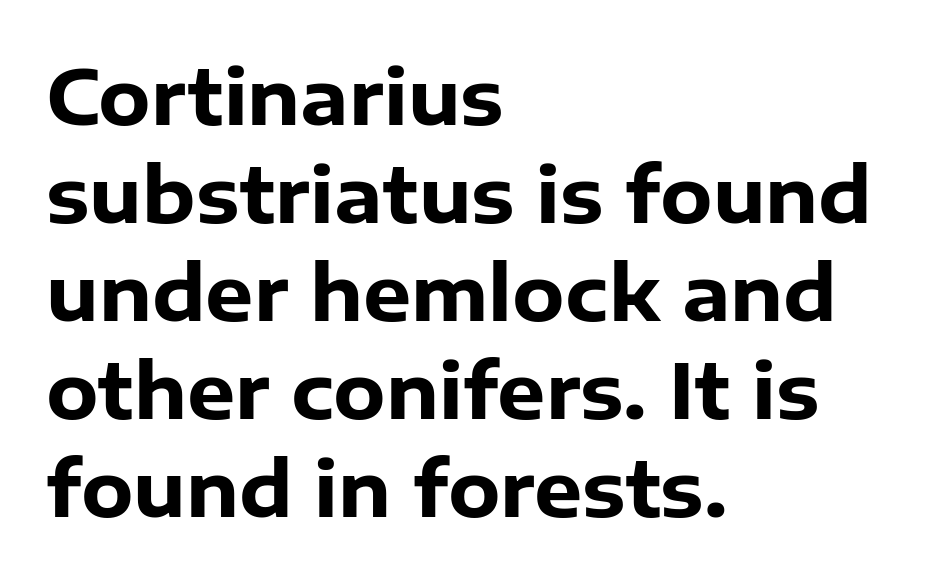
Q: Is the text bold? A: Yes.
Q: Is the text italic (slanted)? A: No, it is upright.
Q: Is the typeface a serif or a sans-serif typeface? A: Sans-serif.
Q: Is the text underlined? A: No.
Q: How is the paragraph aligned? A: Left-aligned.
Q: Is the spacing between letters normal or unusually wide? A: Normal.
Q: Is the spacing between lines tight, normal or loose? A: Normal.
Q: Width (condensed, normal, or wide)? A: Normal.
Q: Stroke contrast? A: Low.
Q: x-height? A: Medium.
Q: Monospaced? A: No.
